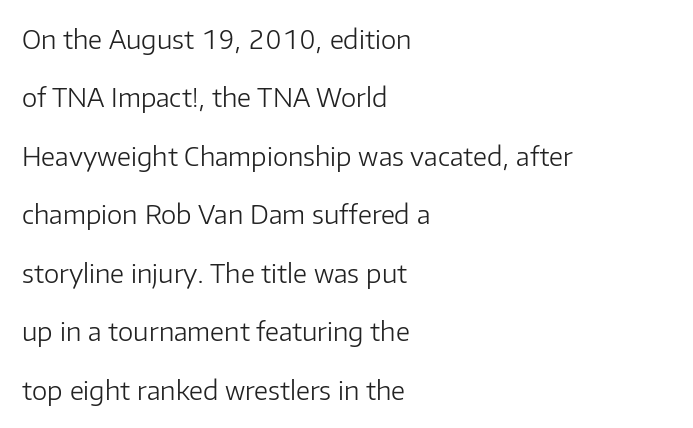
{"italic": "no", "bold": "no", "underline": "no", "align": "left", "line_spacing": "loose", "line_spacing_ratio": 2.25, "letter_spacing": "normal", "letter_spacing_em": 0.0, "glyph_px": 26}
